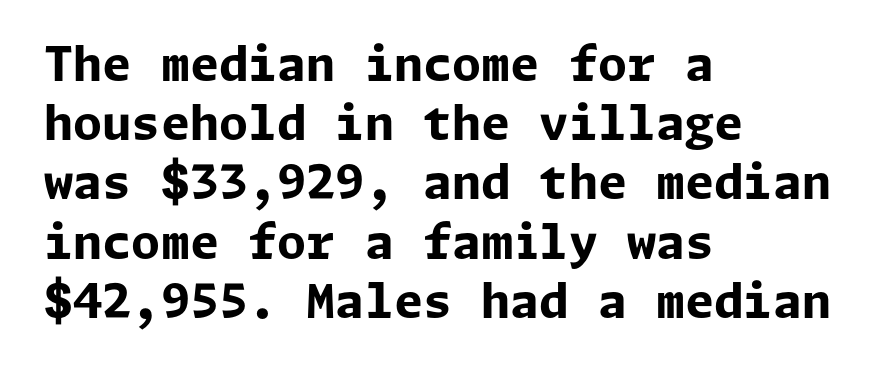
The image shows 47 px bold sans-serif type, upright; set left-aligned, normal line spacing (1.26x), normal letter spacing, not underlined; low stroke contrast and a medium x-height.
